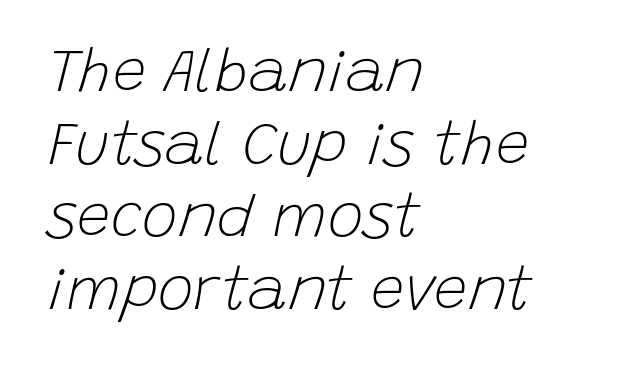
The horizontal fit of the characters is conventional and even. Is the stroke heavy? The answer is a plain regular-or-lighter. The text carries the slant typical of an italic or oblique font. The rendering uses natural spacing where letterforms have individual widths. Left-aligned paragraph, ragged on the right. Honestly, there is no underline to notice here at all.
